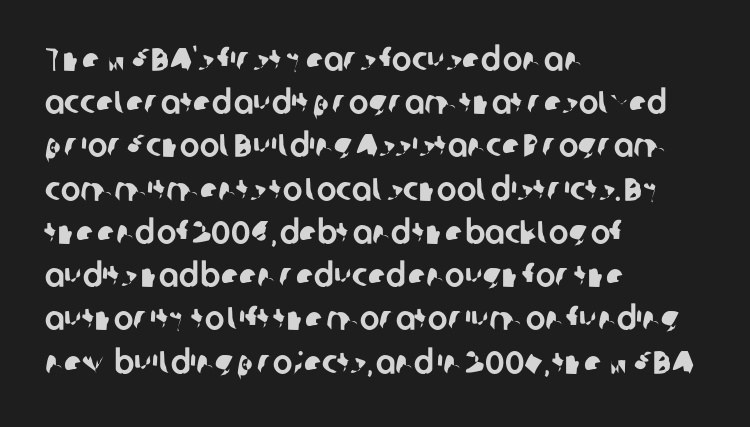
{"serif": "no", "width": "normal", "stroke_contrast": "low", "x_height": "medium", "monospaced": "no", "underline": "no", "align": "left", "line_spacing": "normal", "line_spacing_ratio": 1.31, "letter_spacing": "normal", "letter_spacing_em": 0.0, "glyph_px": 33}
